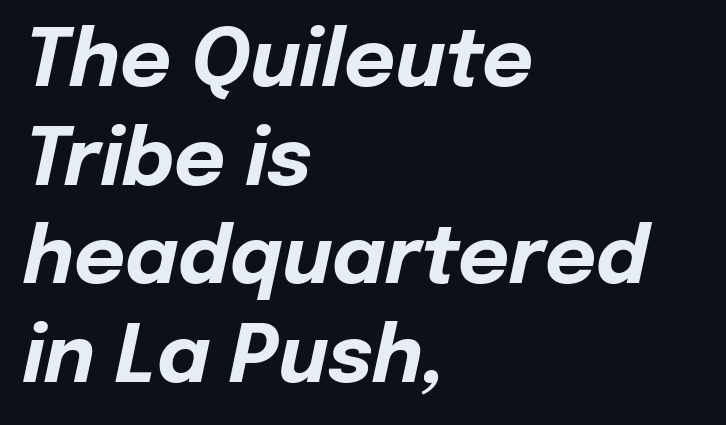
Q: Is the text bold? A: Yes.
Q: Is the text italic (slanted)? A: Yes, it leans right by about 12 degrees.
Q: Is the text underlined? A: No.
Q: How is the paragraph aligned? A: Left-aligned.
Q: Is the spacing between letters normal or unusually wide? A: Normal.
Q: Is the spacing between lines tight, normal or loose? A: Normal.
Q: Width (condensed, normal, or wide)? A: Normal.
Q: Stroke contrast? A: Low.
Q: x-height? A: Medium.
Q: Monospaced? A: No.
